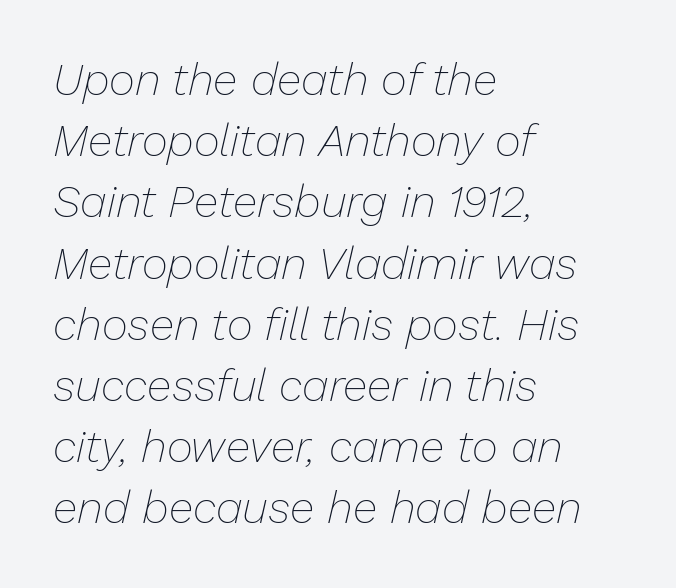
Q: Is the text bold? A: No.
Q: Is the text italic (slanted)? A: Yes, it leans right by about 13 degrees.
Q: Is the text underlined? A: No.
Q: How is the paragraph aligned? A: Left-aligned.
Q: Is the spacing between letters normal or unusually wide? A: Normal.
Q: Is the spacing between lines tight, normal or loose? A: Normal.
Q: Width (condensed, normal, or wide)? A: Normal.
Q: Stroke contrast? A: Low.
Q: x-height? A: Medium.
Q: Monospaced? A: No.
